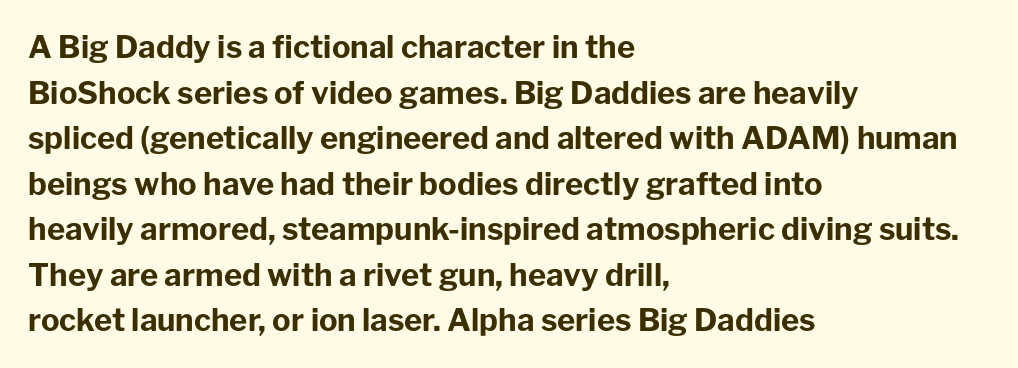
{"serif": "no", "italic": "no", "bold": "yes", "weight": "bold", "width": "normal", "stroke_contrast": "low", "x_height": "medium", "monospaced": "no", "underline": "no", "align": "left", "line_spacing": "normal", "line_spacing_ratio": 1.47, "letter_spacing": "normal", "letter_spacing_em": 0.0, "glyph_px": 31}
